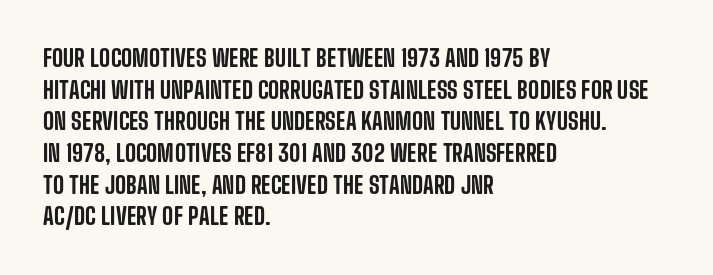
{"italic": "no", "underline": "no", "align": "left", "line_spacing": "normal", "line_spacing_ratio": 1.32, "letter_spacing": "normal", "letter_spacing_em": 0.0, "glyph_px": 24}
